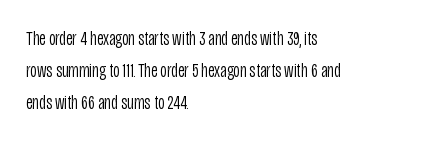
Q: Is the text bold? A: No.
Q: Is the text italic (slanted)? A: No, it is upright.
Q: Is the text underlined? A: No.
Q: How is the paragraph aligned? A: Left-aligned.
Q: Is the spacing between letters normal or unusually wide? A: Normal.
Q: Is the spacing between lines tight, normal or loose? A: Normal.
